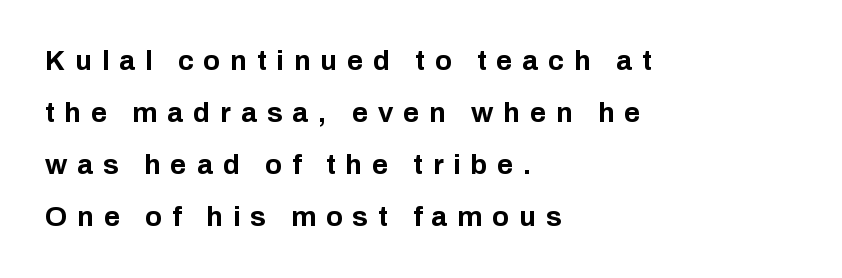
Q: Is the text bold? A: Yes.
Q: Is the text italic (slanted)? A: No, it is upright.
Q: Is the typeface a serif or a sans-serif typeface? A: Sans-serif.
Q: Is the text underlined? A: No.
Q: How is the paragraph aligned? A: Left-aligned.
Q: Is the spacing between letters normal or unusually wide? A: Unusually wide.
Q: Width (condensed, normal, or wide)? A: Normal.
Q: Stroke contrast? A: Low.
Q: x-height? A: Medium.
Q: Monospaced? A: No.
